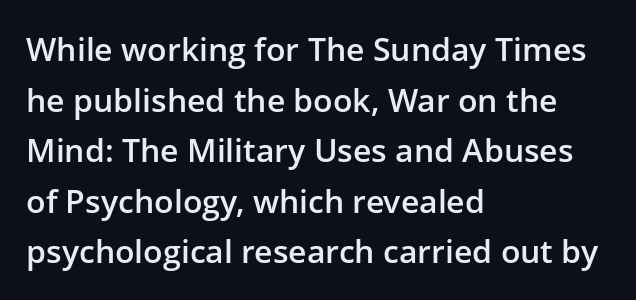
{"serif": "no", "italic": "no", "bold": "semi", "weight": "semibold", "width": "normal", "stroke_contrast": "low", "x_height": "medium", "monospaced": "no", "underline": "no", "align": "left", "line_spacing": "normal", "line_spacing_ratio": 1.58, "letter_spacing": "normal", "letter_spacing_em": 0.0, "glyph_px": 32}
